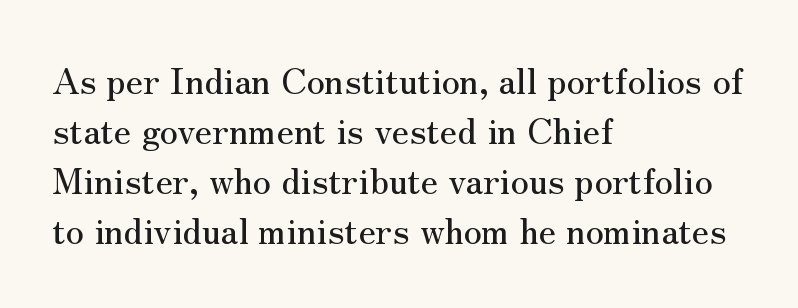
The image shows 36 px serif type, upright; set left-aligned, normal line spacing (1.39x), normal letter spacing, not underlined; medium stroke contrast and a small x-height.
